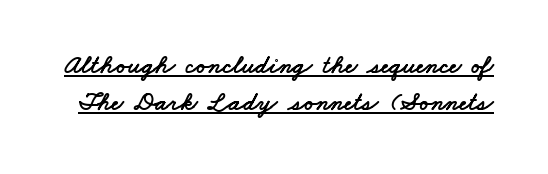
Q: Is the text underlined? A: Yes.
Q: Is the spacing between letters normal or unusually wide? A: Normal.
Q: Is the spacing between lines tight, normal or loose? A: Normal.
